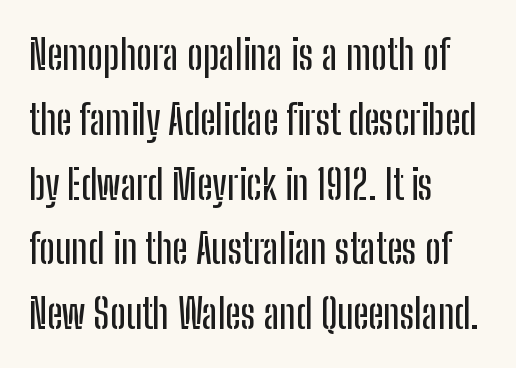
{"serif": "no", "italic": "no", "width": "condensed", "stroke_contrast": "low", "x_height": "medium", "monospaced": "no", "underline": "no", "align": "left", "line_spacing": "normal", "line_spacing_ratio": 1.58, "letter_spacing": "normal", "letter_spacing_em": 0.0, "glyph_px": 41}
